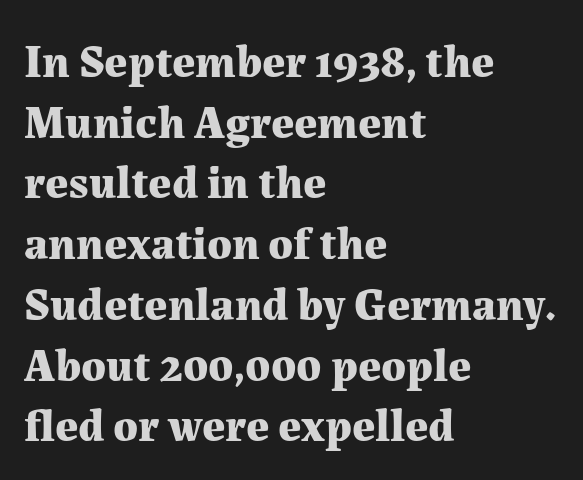
Q: Is the text bold? A: Yes.
Q: Is the text italic (slanted)? A: No, it is upright.
Q: Is the typeface a serif or a sans-serif typeface? A: Serif.
Q: Is the text underlined? A: No.
Q: How is the paragraph aligned? A: Left-aligned.
Q: Is the spacing between letters normal or unusually wide? A: Normal.
Q: Is the spacing between lines tight, normal or loose? A: Normal.
Q: Width (condensed, normal, or wide)? A: Normal.
Q: Stroke contrast? A: Medium.
Q: x-height? A: Medium.
Q: Monospaced? A: No.
